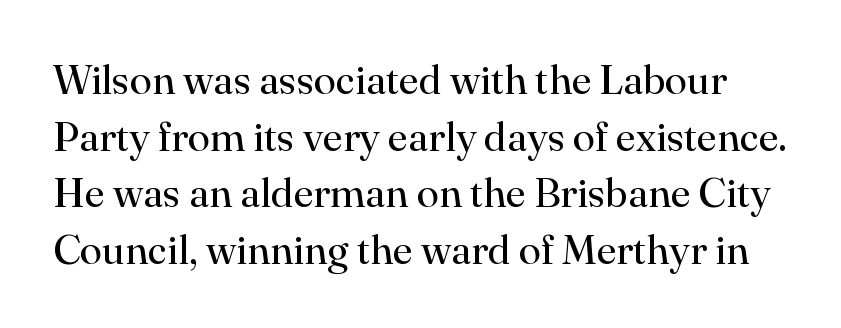
The image shows 41 px regular-weight serif type, upright; set normal line spacing (1.38x), normal letter spacing, not underlined; high stroke contrast and a small x-height.
